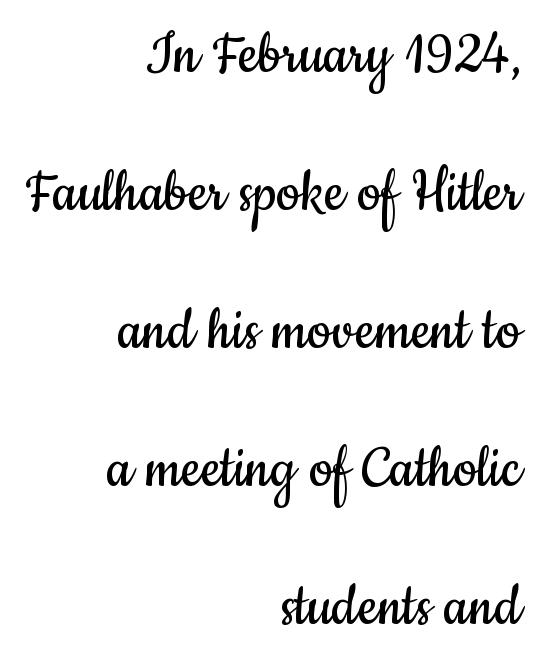
Look at the tracking — it's just the regular setting, nothing added. Quick note: interline space is abundant. Summary of weight: not heavy and not bold. The glyphs are unaccompanied by any horizontal stroke below them.
